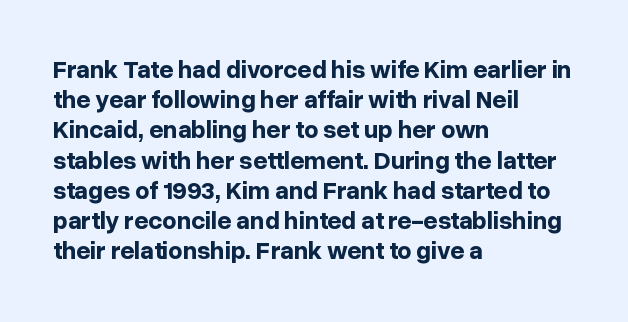
{"italic": "no", "bold": "yes", "underline": "no", "align": "left", "line_spacing_ratio": 1.21, "letter_spacing": "normal", "letter_spacing_em": 0.0, "glyph_px": 25}
